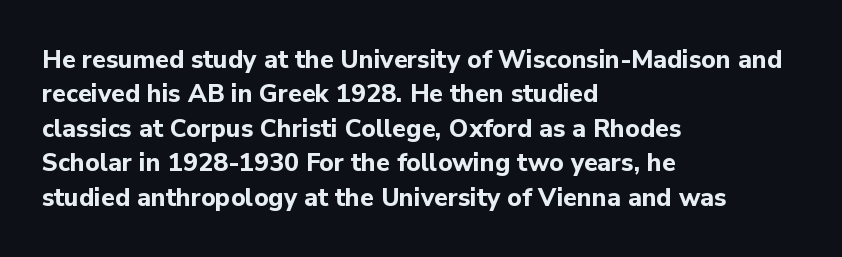
The image shows 25 px bold type, upright; set left-aligned, normal line spacing (1.38x), normal letter spacing, not underlined.
